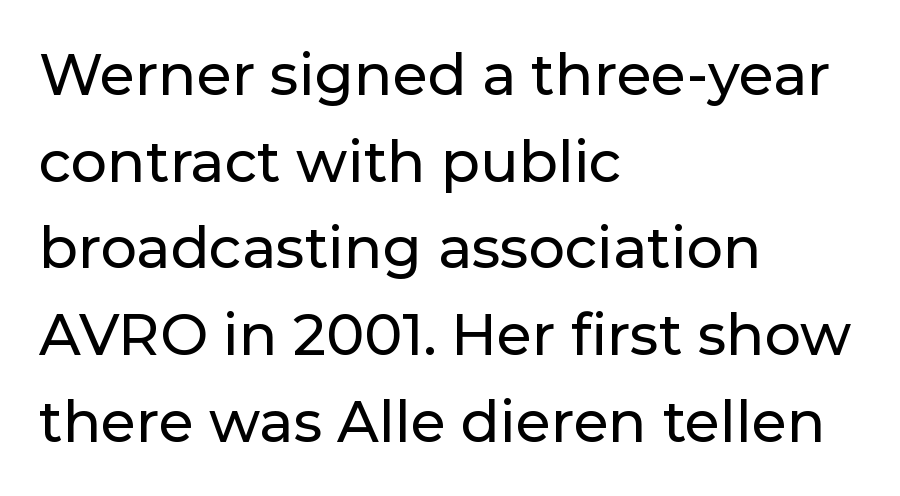
Typeset ragged right — the left edge is the straight one. You could call the tracking neutral — neither tight nor loose. The gap between lines stays unmarked. Reading down the column, the eye jumps a familiar distance to each next line. The typeface chosen for these lines omits serifs.
